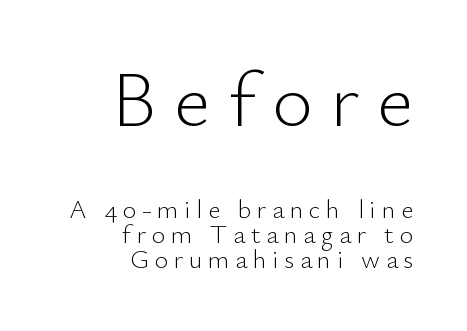
{"serif": "no", "italic": "no", "bold": "no", "weight": "light", "width": "normal", "stroke_contrast": "low", "x_height": "small", "monospaced": "no", "underline": "no", "align": "right", "line_spacing": "tight", "line_spacing_ratio": 0.97, "letter_spacing": "wide", "letter_spacing_em": 0.22, "larger_block": "first", "size_ratio": 3.04, "glyph_px": 79}
